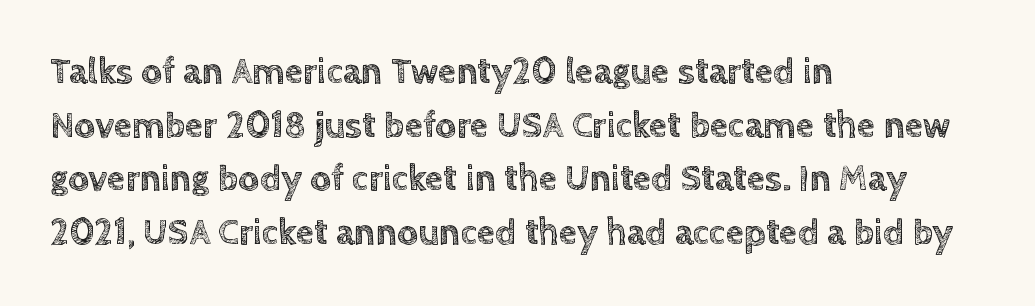
The image shows 37 px text type, upright; set left-aligned, normal line spacing (1.45x), normal letter spacing, not underlined; a large x-height.
